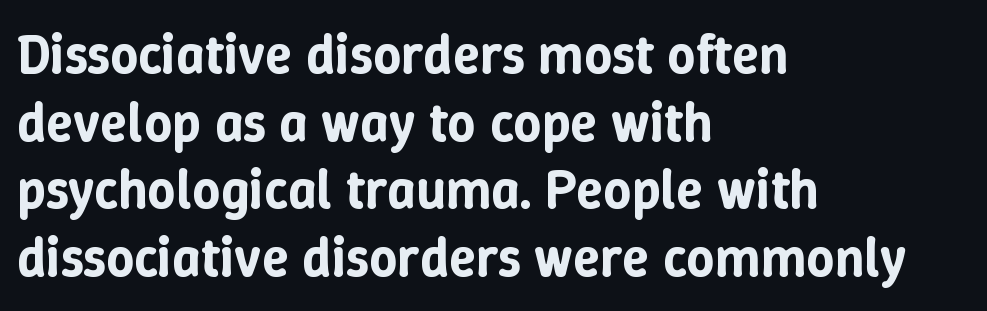
Only glyphs here, with clear space below each row. Is there any slant? The stems are plumb. Short and long lines alike share a common starting point at left. Nothing unusual about the tracking: characters are spaced as the font intends.
